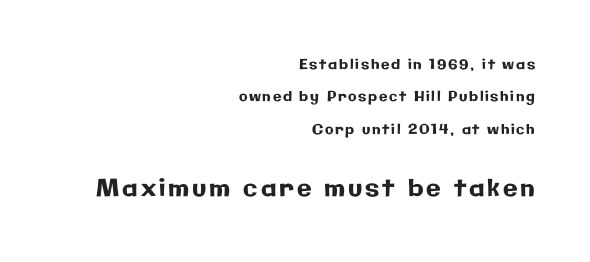
{"italic": "no", "underline": "no", "align": "right", "line_spacing": "loose", "line_spacing_ratio": 2.32, "larger_block": "second", "size_ratio": 1.71, "glyph_px": 24}
